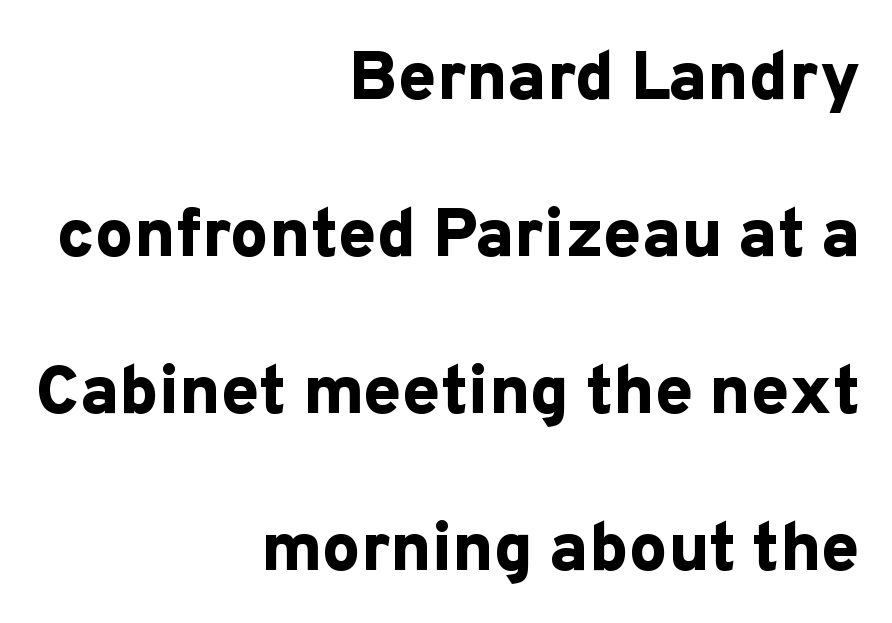
The letters carry no serifs — their stems end cleanly without finishing strokes. These words are printed bold, with thick strokes throughout. The space beneath each line is pristine and unruled. Posture: upright roman.
